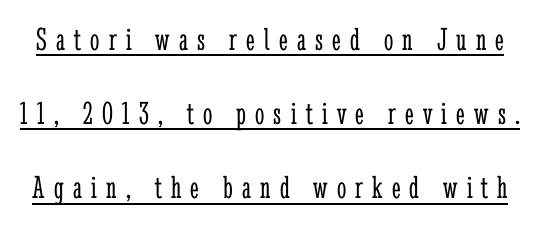
The image shows 33 px light, condensed serif type, upright; set loose line spacing (2.25x), unusually wide letter spacing (+0.28 em), underlined; low stroke contrast and a medium x-height.
